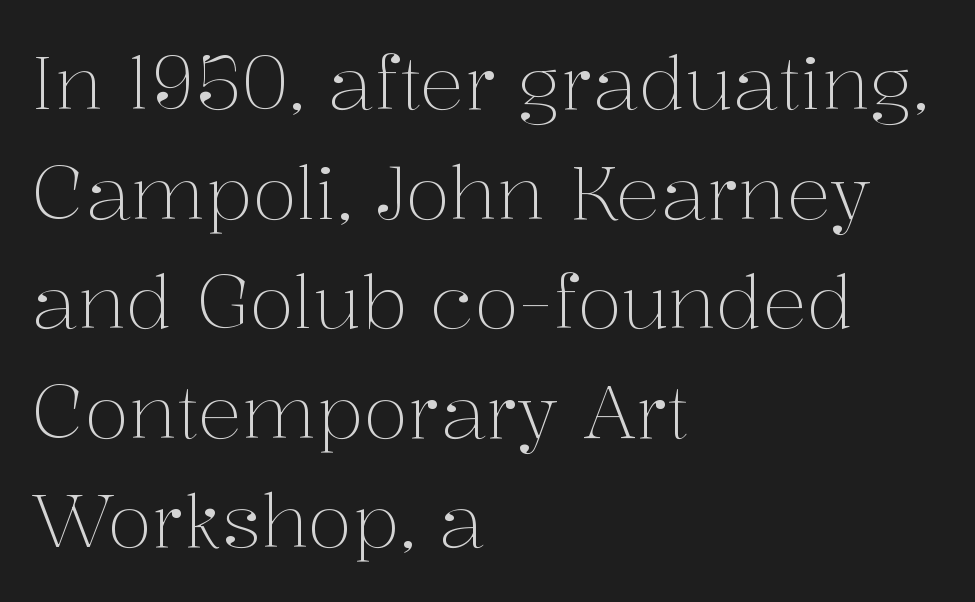
Q: Is the text bold? A: No.
Q: Is the text italic (slanted)? A: No, it is upright.
Q: Is the typeface a serif or a sans-serif typeface? A: Serif.
Q: Is the text underlined? A: No.
Q: How is the paragraph aligned? A: Left-aligned.
Q: Is the spacing between letters normal or unusually wide? A: Normal.
Q: Is the spacing between lines tight, normal or loose? A: Normal.
Q: Width (condensed, normal, or wide)? A: Normal.
Q: Stroke contrast? A: Medium.
Q: x-height? A: Medium.
Q: Monospaced? A: No.
